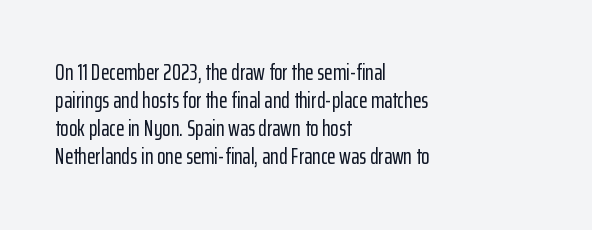
Style check: upright. Decoration check: the copy has no underline. The gaps between neighbouring characters are ordinary and unremarkable. This sample is left-justified, so line endings fall wherever the words run out. The rows are spaced the way most documents space them.
